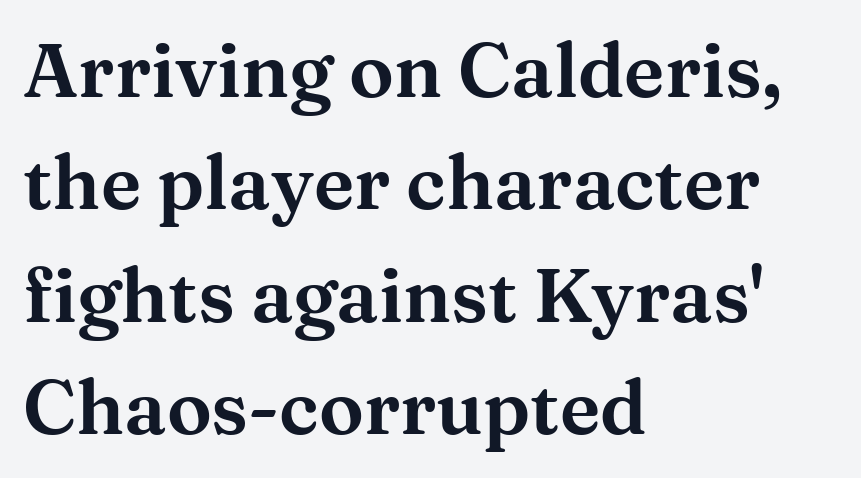
Posture: vertical. Does the type have serifs? Yes, each stem ends in a small foot. Character widths vary here, with narrow letters taking less room than wide ones. No extra tracking has been applied to these lines.
